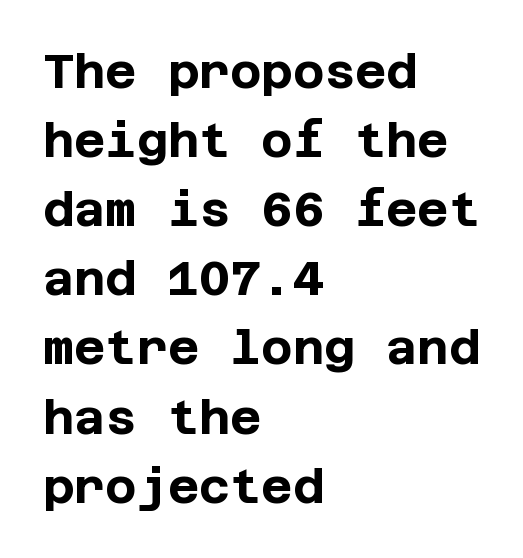
The tracking reads as untouched default to a designer's eye. Each letter's strokes conclude bluntly, with no projecting serifs. The rows are spaced the way most documents space them. Tall strokes in this sample are plumb rather than angled. Alignment: flush left.
